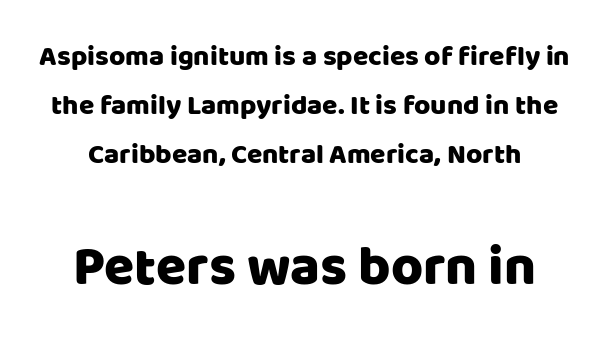
{"serif": "no", "italic": "no", "width": "normal", "stroke_contrast": "low", "x_height": "large", "monospaced": "no", "underline": "no", "line_spacing_ratio": 1.75, "letter_spacing": "normal", "letter_spacing_em": 0.0, "larger_block": "second", "size_ratio": 1.96, "glyph_px": 55}
